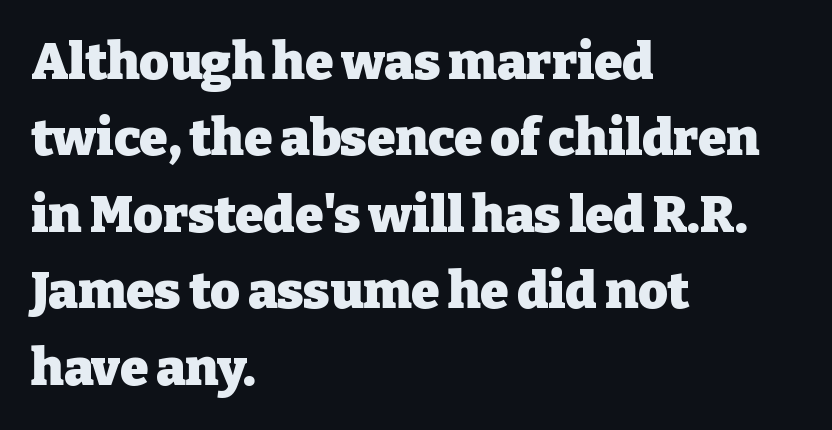
Q: Is the text bold? A: Yes.
Q: Is the text italic (slanted)? A: No, it is upright.
Q: Is the typeface a serif or a sans-serif typeface? A: Serif.
Q: Is the text underlined? A: No.
Q: How is the paragraph aligned? A: Left-aligned.
Q: Is the spacing between letters normal or unusually wide? A: Normal.
Q: Is the spacing between lines tight, normal or loose? A: Normal.
Q: Width (condensed, normal, or wide)? A: Normal.
Q: Stroke contrast? A: Low.
Q: x-height? A: Medium.
Q: Monospaced? A: No.
